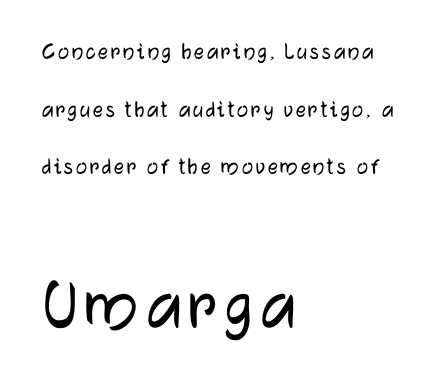
{"serif": "no", "italic": "no", "width": "normal", "stroke_contrast": "low", "x_height": "medium", "monospaced": "no", "underline": "no", "align": "left", "line_spacing": "loose", "line_spacing_ratio": 2.31, "larger_block": "second", "size_ratio": 3.0, "glyph_px": 75}
